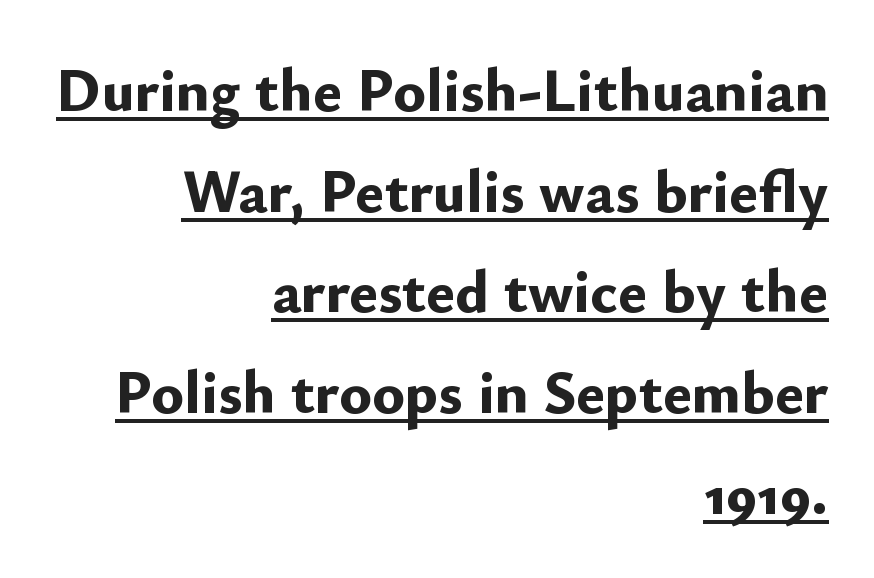
{"serif": "no", "italic": "no", "bold": "yes", "weight": "bold", "width": "normal", "stroke_contrast": "low", "x_height": "small", "monospaced": "no", "underline": "yes", "align": "right", "line_spacing": "normal", "line_spacing_ratio": 1.65, "letter_spacing": "normal", "letter_spacing_em": 0.0, "glyph_px": 61}
